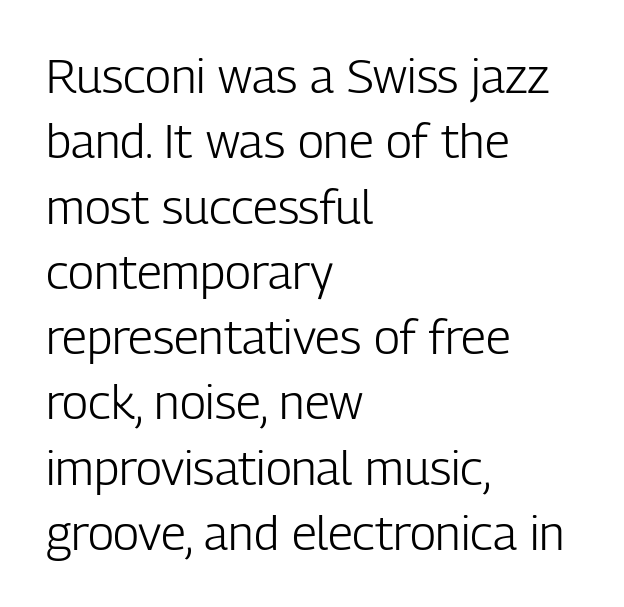
{"serif": "no", "italic": "no", "bold": "no", "weight": "light", "width": "condensed", "stroke_contrast": "low", "x_height": "medium", "monospaced": "no", "underline": "no", "align": "left", "line_spacing": "normal", "line_spacing_ratio": 1.36, "letter_spacing": "normal", "letter_spacing_em": 0.0, "glyph_px": 48}
